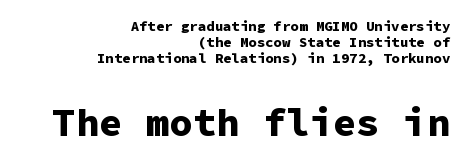
The image shows 39 px bold sans-serif type, upright, monospaced; set right-aligned, line spacing 1.16x, normal letter spacing, not underlined; the second (bottom) block is 2.79x larger; low stroke contrast and a medium x-height.
